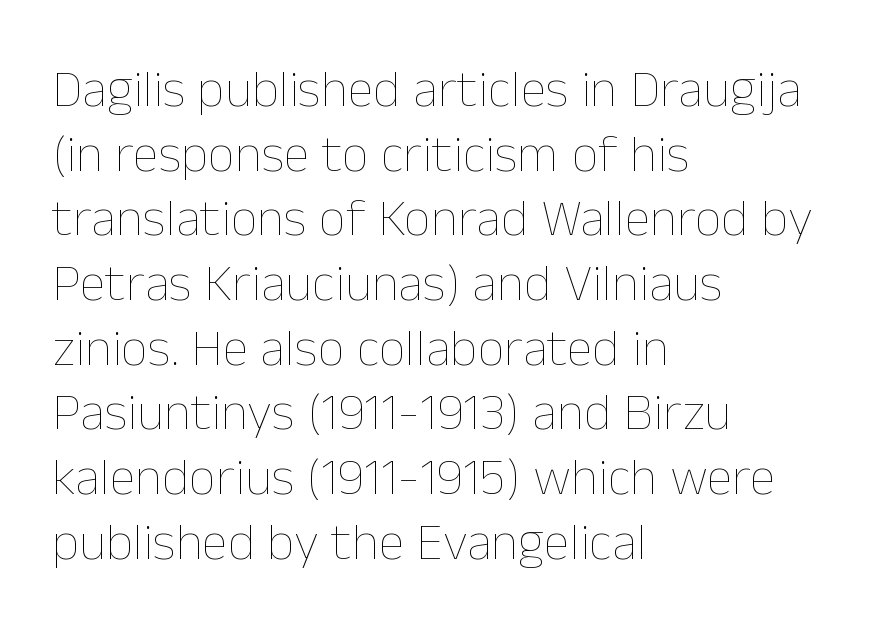
Q: Is the text bold? A: No.
Q: Is the text italic (slanted)? A: No, it is upright.
Q: Is the text underlined? A: No.
Q: How is the paragraph aligned? A: Left-aligned.
Q: Is the spacing between letters normal or unusually wide? A: Normal.
Q: Width (condensed, normal, or wide)? A: Normal.
Q: Stroke contrast? A: Low.
Q: x-height? A: Medium.
Q: Monospaced? A: No.
